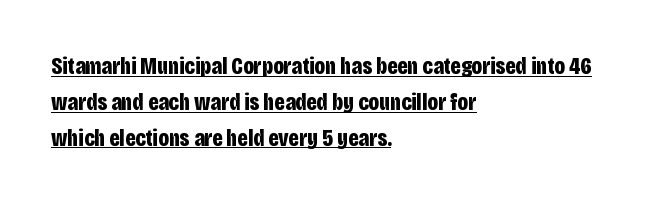
The image shows 24 px bold type, upright; set left-aligned, normal line spacing (1.49x), normal letter spacing, underlined.
